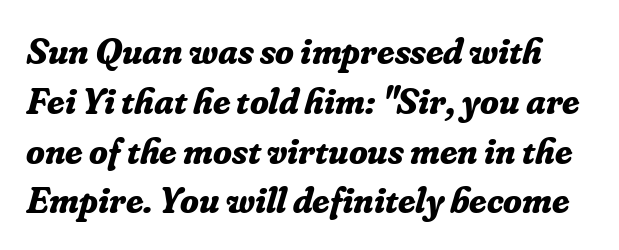
{"serif": "yes", "italic": "yes", "lean": "right", "slant_degrees": 16, "bold": "yes", "weight": "bold", "width": "normal", "stroke_contrast": "low", "x_height": "small", "monospaced": "no", "underline": "no", "line_spacing": "normal", "line_spacing_ratio": 1.31, "letter_spacing": "normal", "letter_spacing_em": 0.0, "glyph_px": 38}
